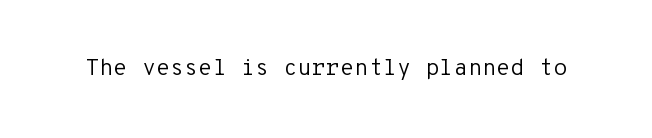
The type is set solid horizontally, with unmodified tracking. Words float on clear page, feet unadorned. A quiet, ordinary-to-light weight characterises the typeface. The type sits square on the baseline with zero lean.
